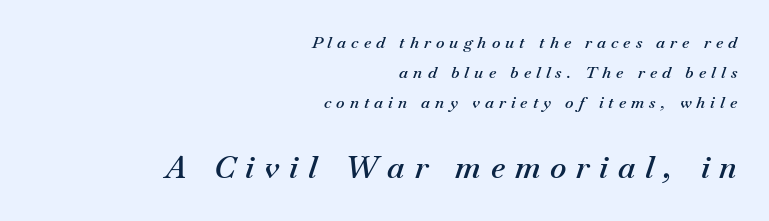
Q: Is the text bold? A: Semi-bold.
Q: Is the text italic (slanted)? A: Yes, it leans right by about 18 degrees.
Q: Is the text underlined? A: No.
Q: How is the paragraph aligned? A: Right-aligned.
Q: Is the spacing between letters normal or unusually wide? A: Unusually wide.
Q: Which block of text is set in a larger size, the first (top) or the second (bottom)? A: The second (bottom) one.
Q: Width (condensed, normal, or wide)? A: Normal.
Q: Stroke contrast? A: Medium.
Q: x-height? A: Small.
Q: Monospaced? A: No.
